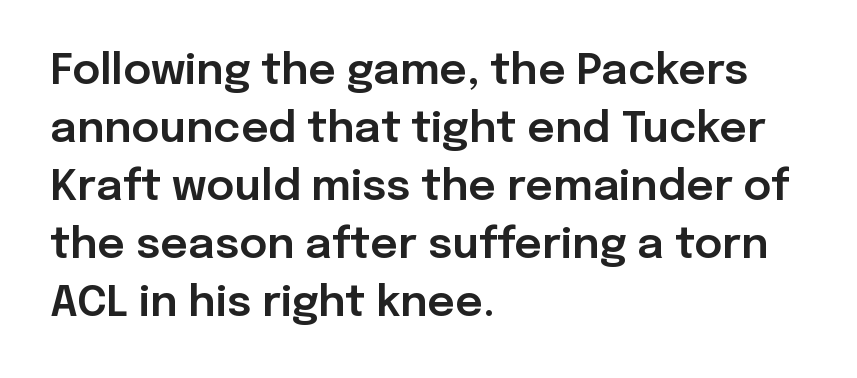
Q: Is the text italic (slanted)? A: No, it is upright.
Q: Is the typeface a serif or a sans-serif typeface? A: Sans-serif.
Q: Is the text underlined? A: No.
Q: How is the paragraph aligned? A: Left-aligned.
Q: Is the spacing between letters normal or unusually wide? A: Normal.
Q: Is the spacing between lines tight, normal or loose? A: Normal.
Q: Width (condensed, normal, or wide)? A: Normal.
Q: Stroke contrast? A: Low.
Q: x-height? A: Medium.
Q: Monospaced? A: No.
